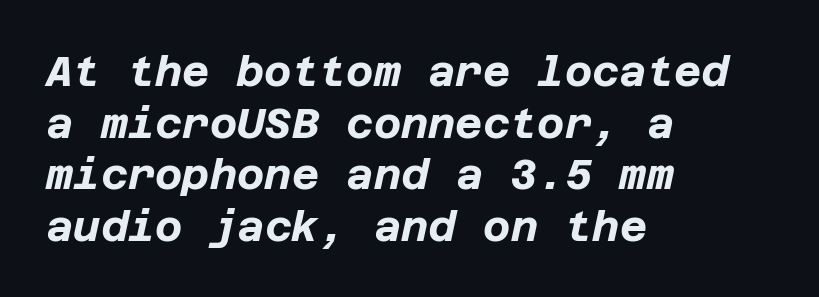
{"italic": "yes", "lean": "right", "slant_degrees": 12, "bold": "yes", "weight": "bold", "width": "normal", "stroke_contrast": "low", "x_height": "large", "underline": "no", "align": "left", "line_spacing_ratio": 1.23, "letter_spacing": "normal", "letter_spacing_em": 0.0, "glyph_px": 42}
